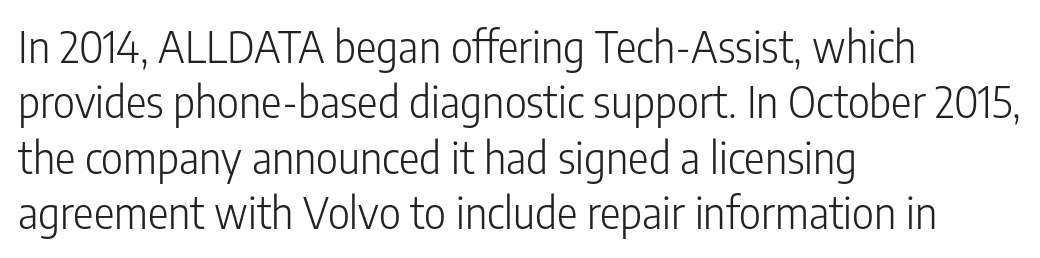
{"serif": "no", "italic": "no", "bold": "no", "weight": "light", "width": "condensed", "stroke_contrast": "low", "x_height": "medium", "monospaced": "no", "underline": "no", "align": "left", "line_spacing": "normal", "line_spacing_ratio": 1.29, "letter_spacing": "normal", "letter_spacing_em": 0.0, "glyph_px": 43}
